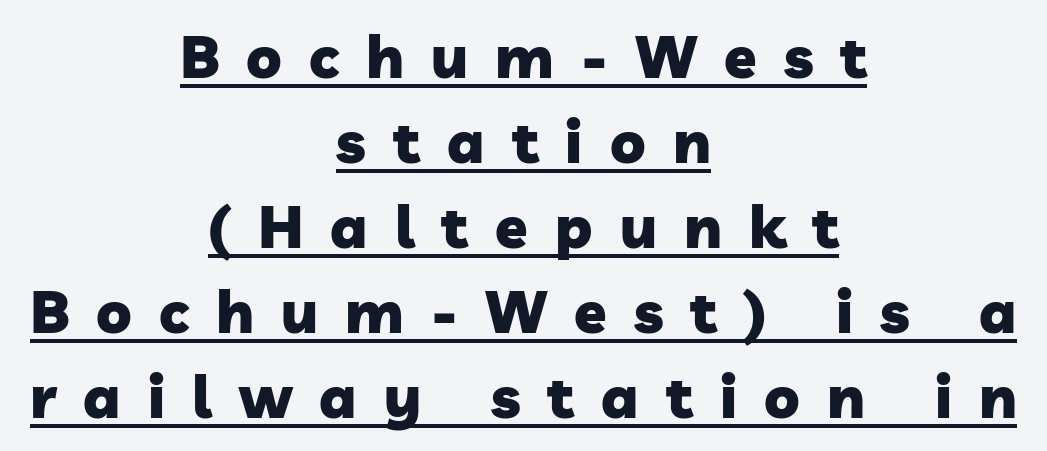
You can see a thin bar hugging the bottom of the glyphs. A typesetter would call this proportional, since set widths differ per character. Characters follow at a spacing far wider than the type designer built in. The passage shown stacks its lines at a standard gap. These lines are composed in type without serifs.
